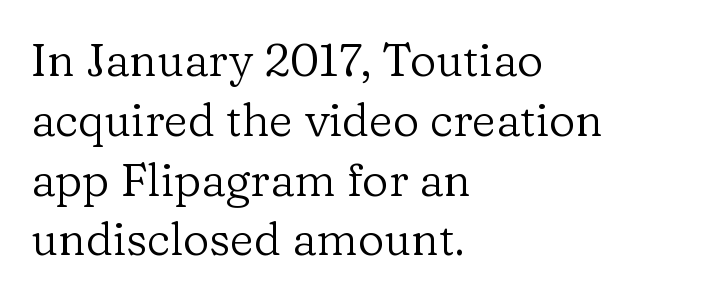
{"serif": "yes", "italic": "no", "bold": "no", "weight": "regular", "width": "normal", "stroke_contrast": "low", "x_height": "medium", "monospaced": "no", "underline": "no", "align": "left", "line_spacing": "normal", "line_spacing_ratio": 1.3, "letter_spacing": "normal", "letter_spacing_em": 0.0, "glyph_px": 46}
